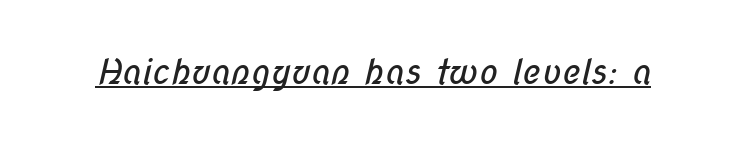
Q: Is the text bold? A: No.
Q: Is the typeface a serif or a sans-serif typeface? A: Sans-serif.
Q: Is the text underlined? A: Yes.
Q: Is the spacing between letters normal or unusually wide? A: Normal.
Q: Width (condensed, normal, or wide)? A: Condensed.
Q: Stroke contrast? A: Low.
Q: x-height? A: Medium.
Q: Monospaced? A: No.
